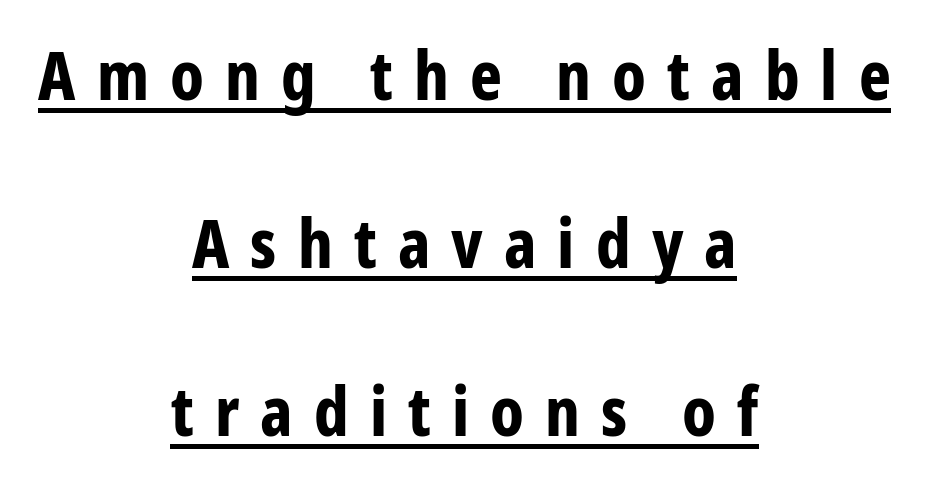
{"serif": "no", "italic": "no", "bold": "yes", "weight": "bold", "width": "condensed", "stroke_contrast": "low", "x_height": "medium", "monospaced": "no", "underline": "yes", "align": "center", "line_spacing": "loose", "line_spacing_ratio": 2.47, "letter_spacing": "wide", "letter_spacing_em": 0.31, "glyph_px": 68}
